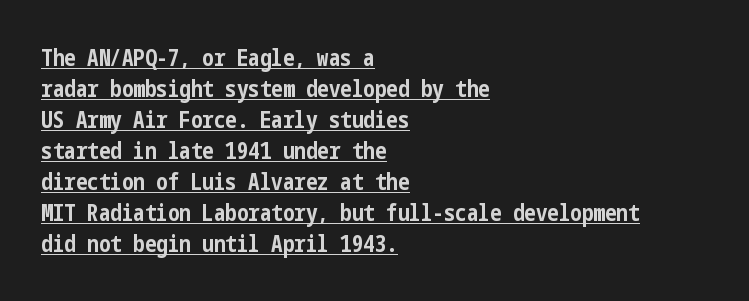
Q: Is the text bold? A: Yes.
Q: Is the text italic (slanted)? A: No, it is upright.
Q: Is the text underlined? A: Yes.
Q: How is the paragraph aligned? A: Left-aligned.
Q: Is the spacing between letters normal or unusually wide? A: Normal.
Q: Is the spacing between lines tight, normal or loose? A: Normal.
